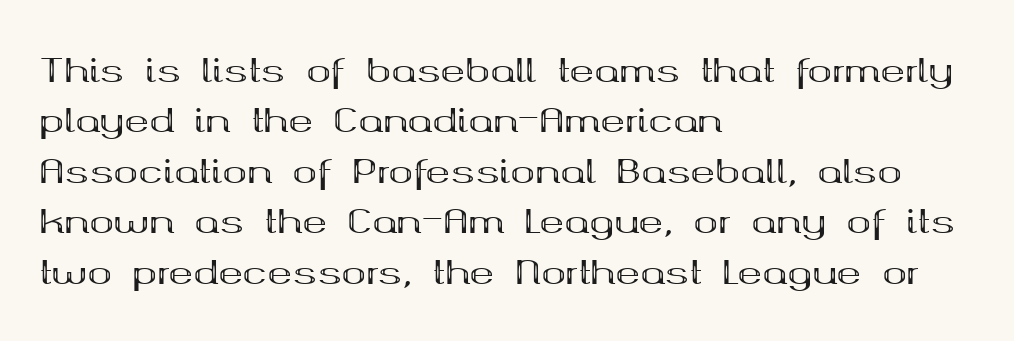
The image shows 33 px bold, wide serif type, upright; set left-aligned, normal line spacing (1.53x), normal letter spacing, not underlined; medium stroke contrast and a medium x-height.
